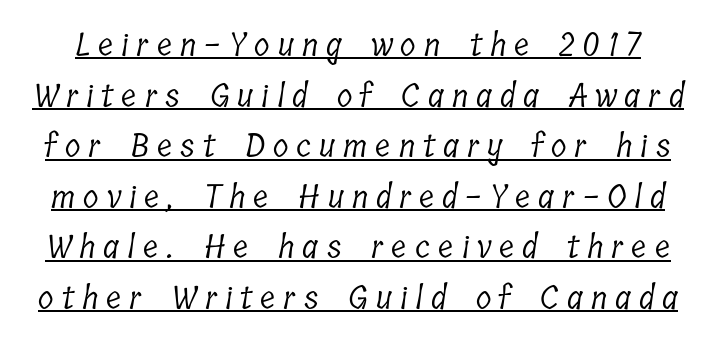
Q: Is the text bold? A: No.
Q: Is the typeface a serif or a sans-serif typeface? A: Serif.
Q: Is the text underlined? A: Yes.
Q: Is the spacing between letters normal or unusually wide? A: Unusually wide.
Q: Is the spacing between lines tight, normal or loose? A: Normal.
Q: Width (condensed, normal, or wide)? A: Condensed.
Q: Stroke contrast? A: Low.
Q: x-height? A: Medium.
Q: Monospaced? A: No.
